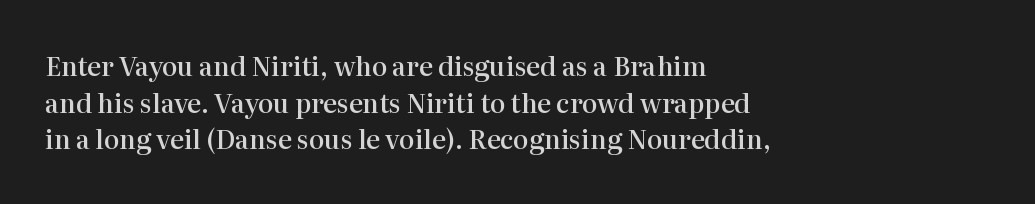
Every row of glyphs begins at an identical x-position on the left. Summary of weight: moderately heavy, a semibold. Evenly set lines give the paragraph a standard silhouette. In terms of letterspacing, this is plain default setting. When letters stand straight like this, we call the style roman or upright. The gap between lines stays unmarked.
